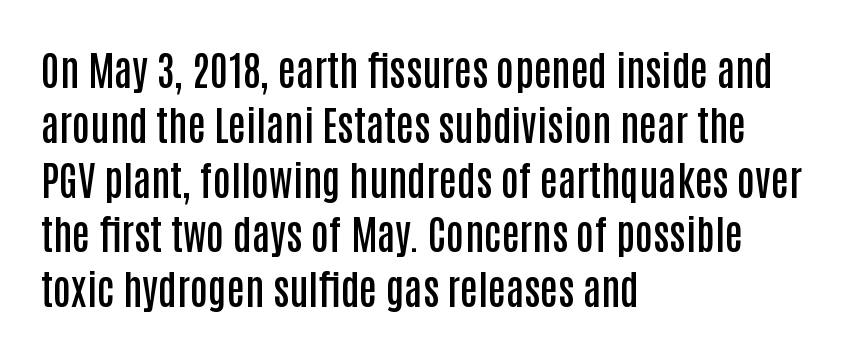
{"serif": "no", "italic": "no", "bold": "semi", "weight": "semibold", "width": "condensed", "stroke_contrast": "low", "x_height": "large", "monospaced": "no", "underline": "no", "align": "left", "line_spacing": "normal", "line_spacing_ratio": 1.37, "letter_spacing": "normal", "letter_spacing_em": 0.0, "glyph_px": 40}
